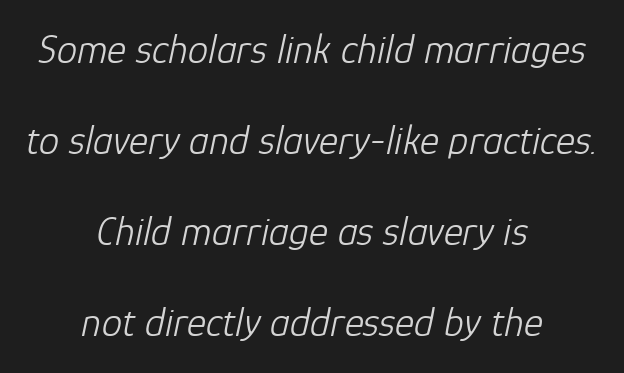
Layout note: lines centered. The gaps between neighbouring characters are ordinary and unremarkable. The specimen omits any rule beneath the text block's lines. A typesetter would call this leading open, well beyond the default. This is oblique type, the kind used for emphasis or titles. Character widths vary here, with narrow letters taking less room than wide ones.
